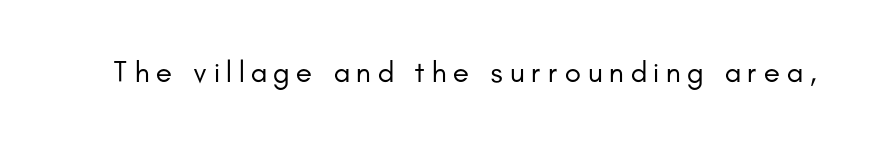
Q: Is the text bold? A: No.
Q: Is the text italic (slanted)? A: No, it is upright.
Q: Is the typeface a serif or a sans-serif typeface? A: Sans-serif.
Q: Is the text underlined? A: No.
Q: Is the spacing between letters normal or unusually wide? A: Unusually wide.
Q: Width (condensed, normal, or wide)? A: Normal.
Q: Stroke contrast? A: Low.
Q: x-height? A: Small.
Q: Monospaced? A: No.
